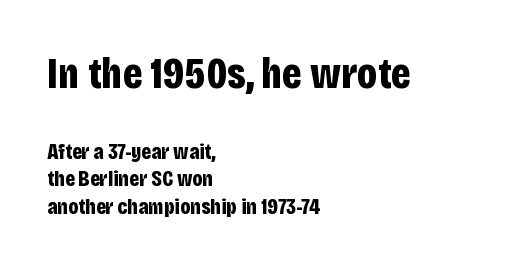
The image shows 44 px bold, condensed sans-serif type, upright; set left-aligned, normal line spacing (1.26x), normal letter spacing, not underlined; the first (top) block is 2.0x larger; low stroke contrast and a large x-height.
